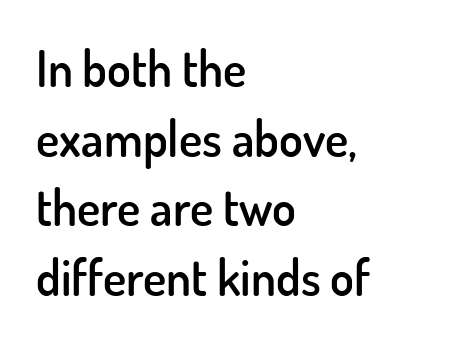
{"serif": "no", "italic": "no", "bold": "semi", "weight": "semibold", "width": "normal", "stroke_contrast": "low", "x_height": "small", "monospaced": "no", "underline": "no", "align": "left", "line_spacing": "normal", "line_spacing_ratio": 1.42, "letter_spacing": "normal", "letter_spacing_em": 0.0, "glyph_px": 49}
